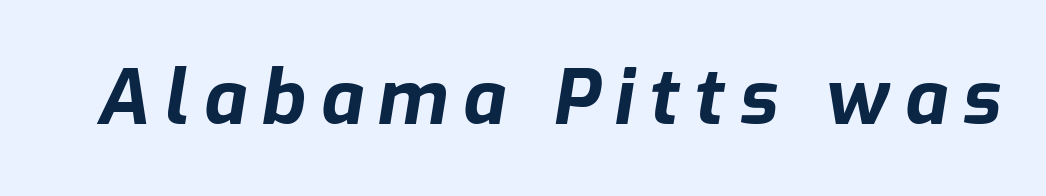
{"italic": "yes", "lean": "right", "slant_degrees": 9, "bold": "yes", "weight": "bold", "width": "normal", "stroke_contrast": "low", "x_height": "medium", "monospaced": "no", "underline": "no", "glyph_px": 76}
